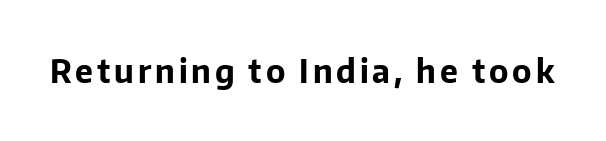
{"serif": "no", "italic": "no", "bold": "yes", "weight": "bold", "width": "normal", "stroke_contrast": "low", "x_height": "medium", "monospaced": "no", "underline": "no", "glyph_px": 32}
